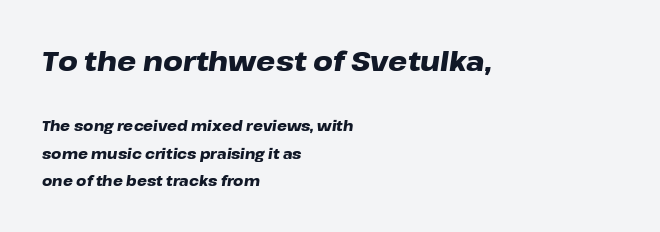
{"italic": "yes", "lean": "right", "slant_degrees": 8, "bold": "yes", "underline": "no", "align": "left", "line_spacing": "loose", "line_spacing_ratio": 1.95, "letter_spacing": "normal", "letter_spacing_em": 0.0, "larger_block": "first", "size_ratio": 1.93, "glyph_px": 27}
